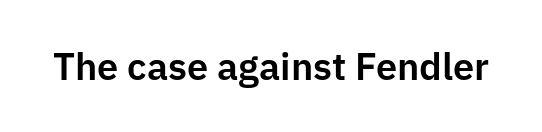
The image shows 38 px sans-serif type, upright; set normal letter spacing, not underlined; low stroke contrast and a medium x-height.
